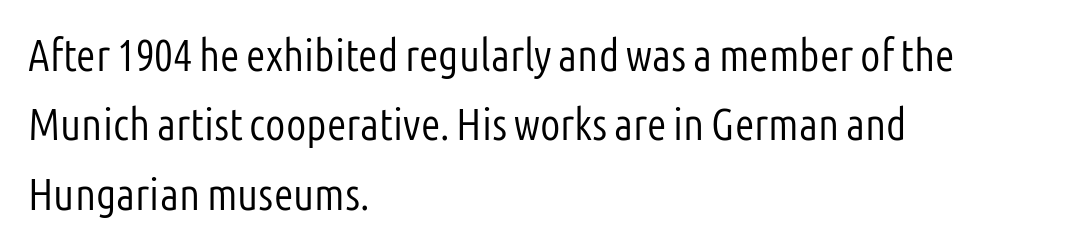
Q: Is the text bold? A: No.
Q: Is the text italic (slanted)? A: No, it is upright.
Q: Is the typeface a serif or a sans-serif typeface? A: Sans-serif.
Q: Is the text underlined? A: No.
Q: How is the paragraph aligned? A: Left-aligned.
Q: Is the spacing between letters normal or unusually wide? A: Normal.
Q: Is the spacing between lines tight, normal or loose? A: Normal.
Q: Width (condensed, normal, or wide)? A: Condensed.
Q: Stroke contrast? A: Low.
Q: x-height? A: Medium.
Q: Monospaced? A: No.
